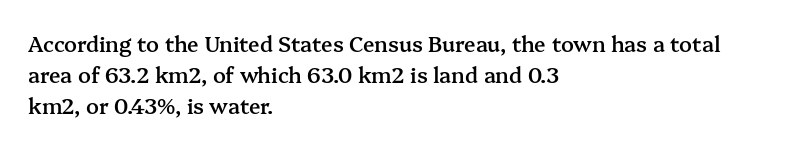
{"italic": "no", "bold": "semi", "underline": "no", "align": "left", "line_spacing": "normal", "line_spacing_ratio": 1.48, "letter_spacing": "normal", "letter_spacing_em": 0.0, "glyph_px": 21}
